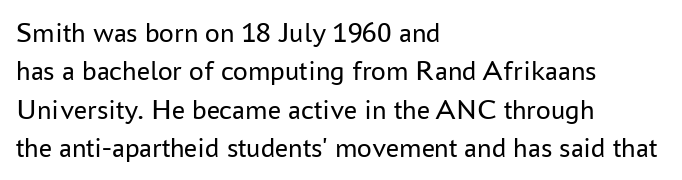
Q: Is the text bold? A: No.
Q: Is the text italic (slanted)? A: No, it is upright.
Q: Is the typeface a serif or a sans-serif typeface? A: Sans-serif.
Q: Is the text underlined? A: No.
Q: How is the paragraph aligned? A: Left-aligned.
Q: Is the spacing between letters normal or unusually wide? A: Normal.
Q: Is the spacing between lines tight, normal or loose? A: Normal.
Q: Width (condensed, normal, or wide)? A: Normal.
Q: Stroke contrast? A: Low.
Q: x-height? A: Medium.
Q: Monospaced? A: No.
